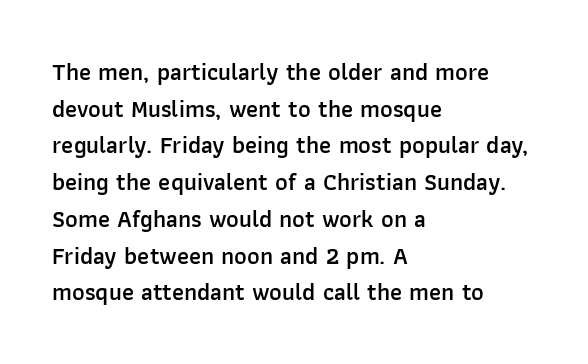
If you drew a line through each stem, it would be perfectly vertical. Each line starts at the same left margin while the right side varies. The string is rendered with underlining switched off. In terms of weight, the rendering is demibold, just under bold.
